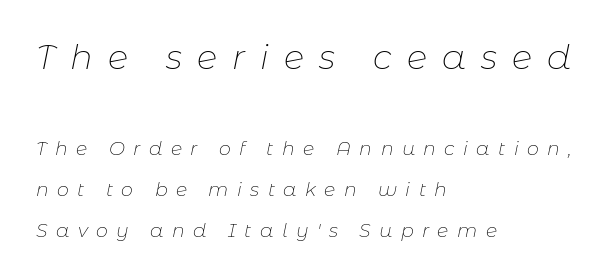
The image shows 34 px thin type, italic (leaning right); set left-aligned, loose line spacing (2.15x), unusually wide letter spacing (+0.44 em), not underlined; the first (top) block is 1.79x larger; low stroke contrast and a medium x-height.
